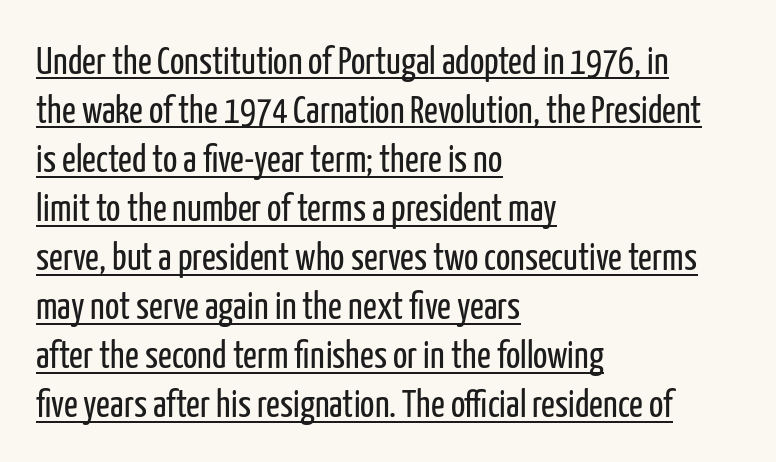
The image shows 38 px regular-weight, condensed sans-serif type, upright; set left-aligned, normal line spacing (1.29x), normal letter spacing, underlined; low stroke contrast and a medium x-height.
